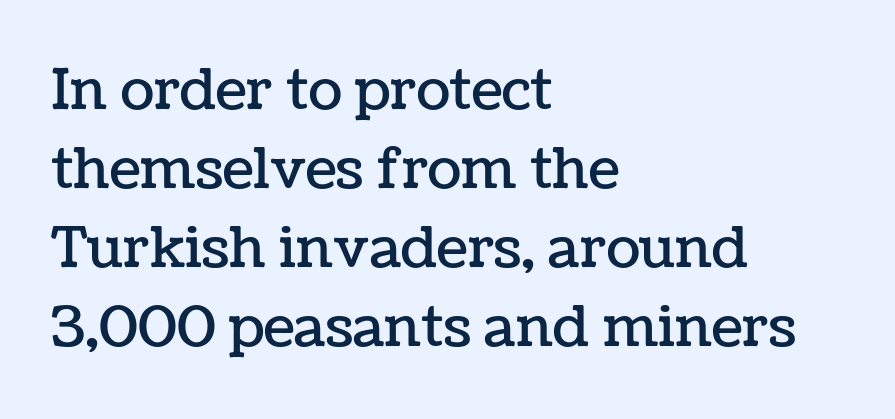
Q: Is the text italic (slanted)? A: No, it is upright.
Q: Is the text underlined? A: No.
Q: How is the paragraph aligned? A: Left-aligned.
Q: Is the spacing between letters normal or unusually wide? A: Normal.
Q: Is the spacing between lines tight, normal or loose? A: Normal.
Q: Width (condensed, normal, or wide)? A: Normal.
Q: Stroke contrast? A: Low.
Q: x-height? A: Medium.
Q: Monospaced? A: No.
